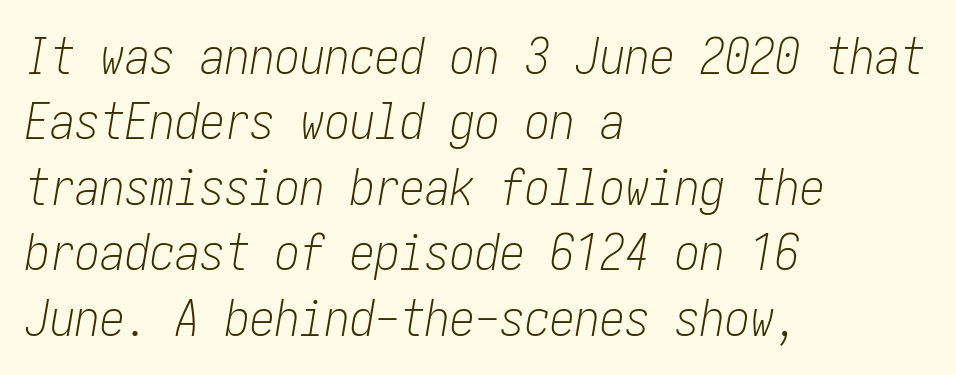
The image shows 50 px light, condensed type, italic (leaning right); set left-aligned, normal line spacing (1.31x), normal letter spacing, not underlined; low stroke contrast and a medium x-height.
